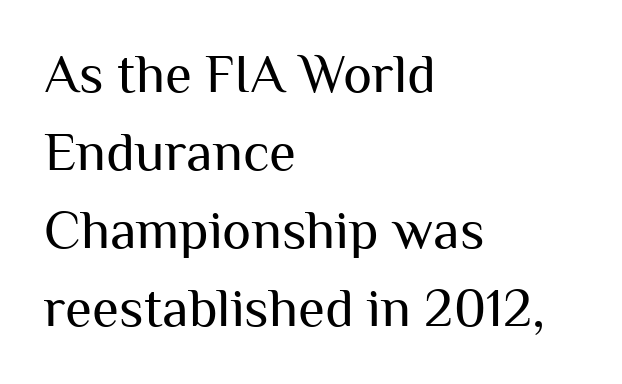
The image shows 55 px regular-weight sans-serif type, upright; set left-aligned, normal line spacing (1.42x), normal letter spacing, not underlined; medium stroke contrast and a medium x-height.
